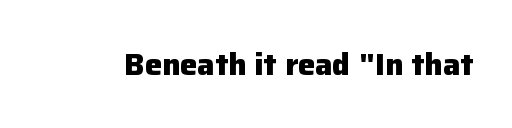
The image shows 31 px heavy sans-serif type, upright; set normal letter spacing, not underlined; low stroke contrast and a medium x-height.
